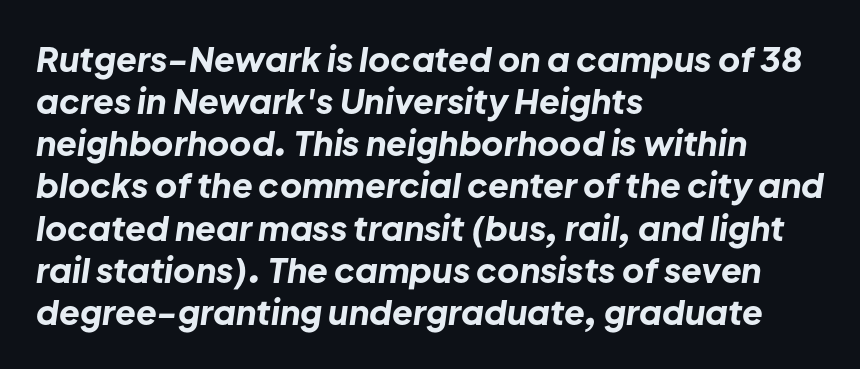
Strong, thick strokes mark this as bold type. The letters are slanted; this is an italic face. Varying glyph widths throughout — classic text-font behaviour. The rendering keeps characters at their native spacing. This rendering features lettering with no underline. If you drew a ruler down the left edge, every line would touch it.
